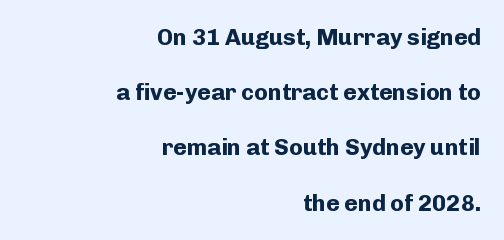
The image shows 23 px bold type, upright; set right-aligned, loose line spacing (2.4x), normal letter spacing, not underlined.
